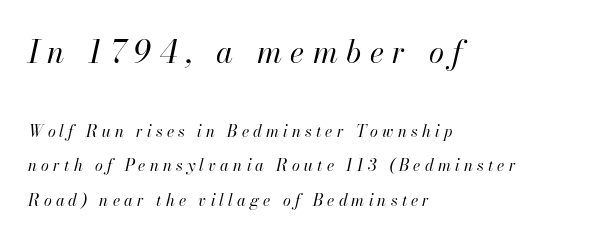
The image shows 31 px regular-weight type, italic (leaning right); set left-aligned, loose line spacing (2.14x), unusually wide letter spacing (+0.26 em), not underlined; the first (top) block is 1.94x larger; high stroke contrast and a small x-height.
